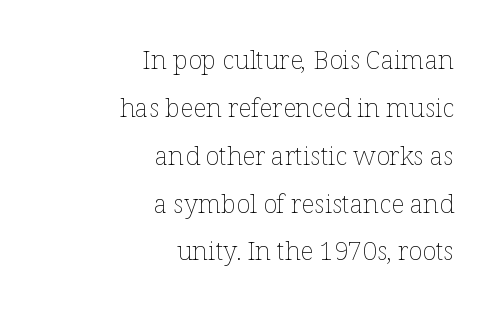
Q: Is the text bold? A: No.
Q: Is the text italic (slanted)? A: No, it is upright.
Q: Is the text underlined? A: No.
Q: How is the paragraph aligned? A: Right-aligned.
Q: Is the spacing between letters normal or unusually wide? A: Normal.
